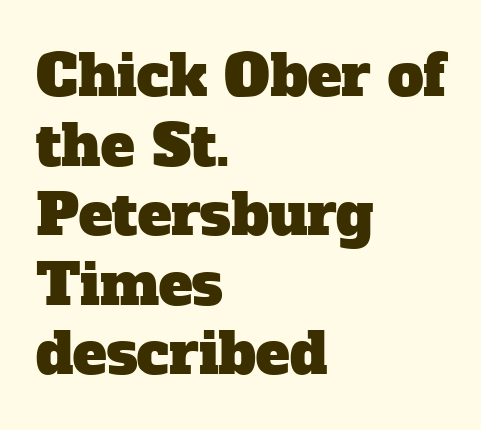
{"serif": "yes", "width": "normal", "stroke_contrast": "low", "x_height": "medium", "monospaced": "no", "underline": "no", "align": "left", "line_spacing_ratio": 1.22, "letter_spacing": "normal", "letter_spacing_em": 0.0, "glyph_px": 57}
